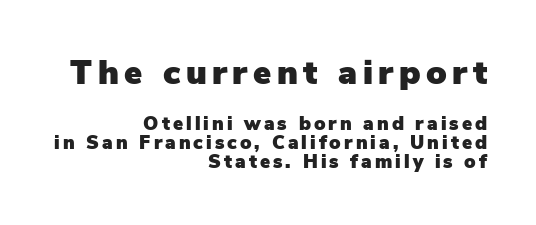
This layout puts the oversized block above and the modest block below. The letters carry no serifs — their stems end cleanly without finishing strokes. The space beneath each line is pristine and unruled. Whoever set this chose condensed vertical rhythm over breathing room. The typesetter chose a ragged-left arrangement here. Vertical strokes here are truly vertical.
